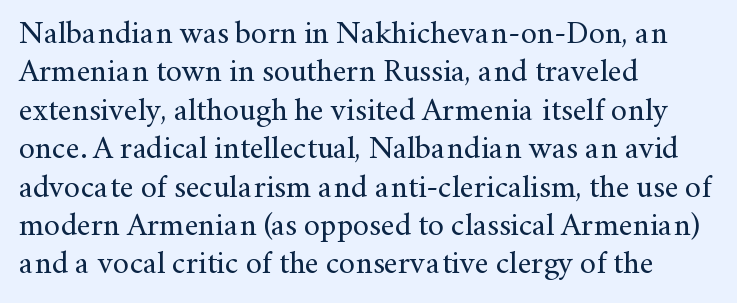
Q: Is the text bold? A: No.
Q: Is the text italic (slanted)? A: No, it is upright.
Q: Is the typeface a serif or a sans-serif typeface? A: Serif.
Q: Is the text underlined? A: No.
Q: How is the paragraph aligned? A: Left-aligned.
Q: Is the spacing between letters normal or unusually wide? A: Normal.
Q: Width (condensed, normal, or wide)? A: Normal.
Q: Stroke contrast? A: Medium.
Q: x-height? A: Small.
Q: Monospaced? A: No.
